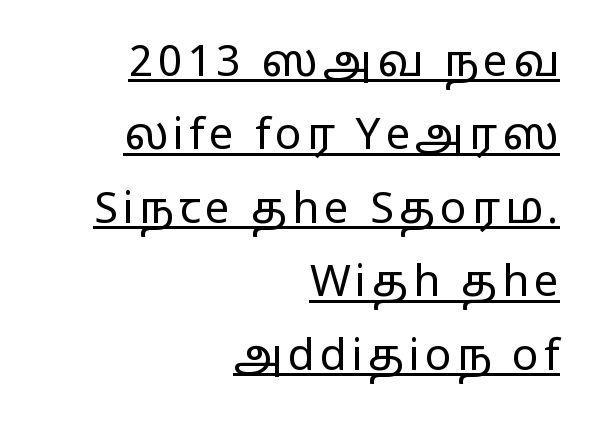
{"serif": "no", "italic": "no", "bold": "no", "weight": "regular", "width": "wide", "stroke_contrast": "low", "x_height": "medium", "monospaced": "no", "underline": "yes", "align": "right", "line_spacing": "normal", "line_spacing_ratio": 1.67, "glyph_px": 44}
